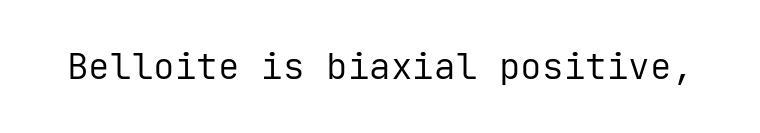
{"serif": "no", "italic": "no", "bold": "no", "weight": "regular", "width": "normal", "stroke_contrast": "low", "x_height": "medium", "monospaced": "yes", "underline": "no", "letter_spacing": "normal", "letter_spacing_em": 0.0, "glyph_px": 36}
